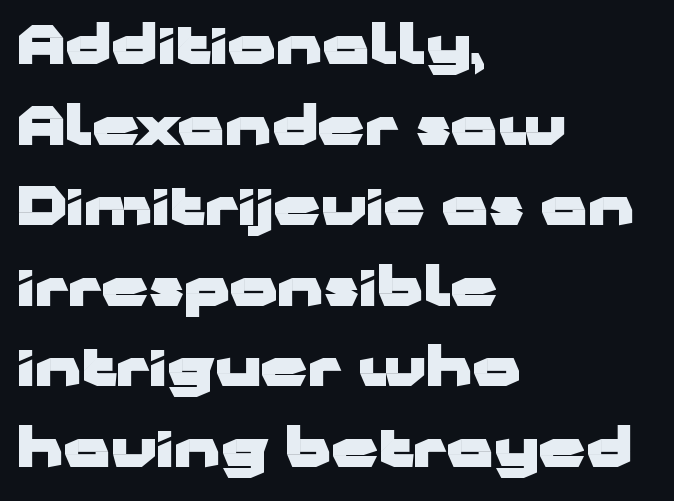
The image shows 52 px heavy, wide sans-serif type, upright; set left-aligned, normal line spacing (1.55x), normal letter spacing, not underlined; low stroke contrast and a medium x-height.
